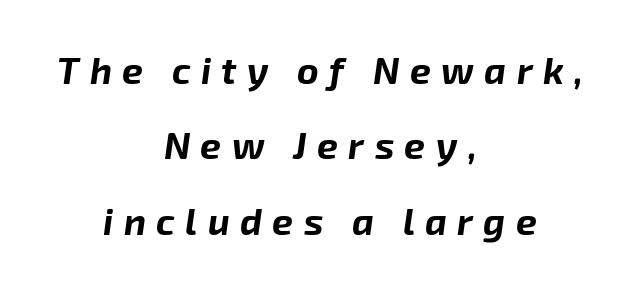
{"italic": "yes", "lean": "right", "slant_degrees": 8, "bold": "yes", "weight": "bold", "width": "normal", "stroke_contrast": "low", "x_height": "medium", "monospaced": "no", "underline": "no", "align": "center", "line_spacing": "loose", "line_spacing_ratio": 2.04, "letter_spacing": "wide", "letter_spacing_em": 0.28, "glyph_px": 37}
